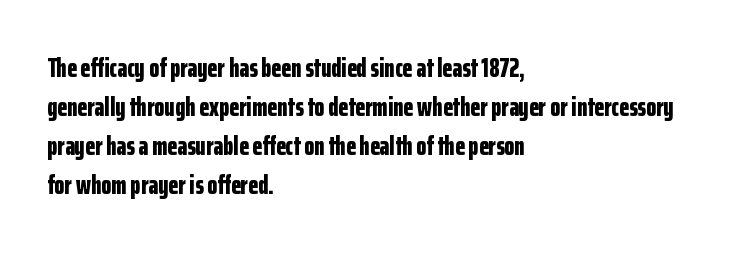
Q: Is the text bold? A: Yes.
Q: Is the text italic (slanted)? A: No, it is upright.
Q: Is the text underlined? A: No.
Q: How is the paragraph aligned? A: Left-aligned.
Q: Is the spacing between letters normal or unusually wide? A: Normal.
Q: Is the spacing between lines tight, normal or loose? A: Normal.
